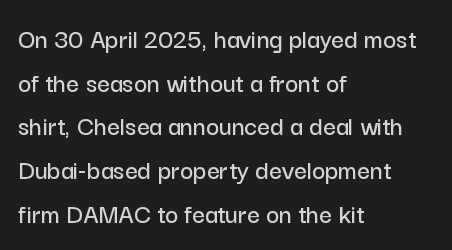
{"serif": "no", "italic": "no", "width": "normal", "stroke_contrast": "low", "x_height": "medium", "monospaced": "no", "underline": "no", "align": "left", "line_spacing": "normal", "line_spacing_ratio": 1.56, "letter_spacing": "normal", "letter_spacing_em": 0.0, "glyph_px": 28}
